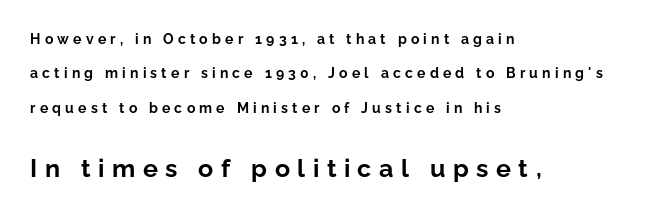
The image shows 25 px bold type, upright; set left-aligned, loose line spacing (2.45x), unusually wide letter spacing (+0.3 em), not underlined; the second (bottom) block is 1.79x larger.
